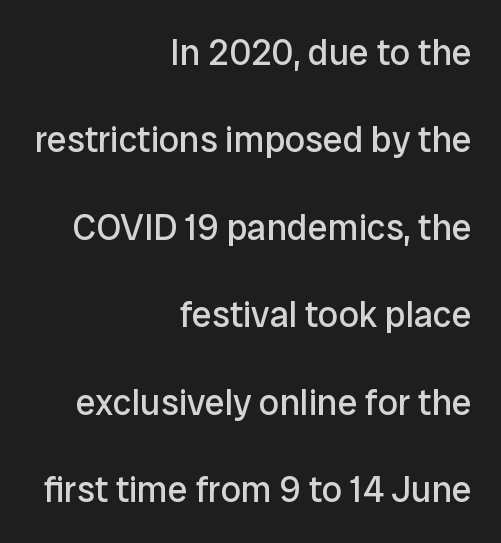
{"serif": "no", "italic": "no", "bold": "no", "weight": "regular", "width": "normal", "stroke_contrast": "low", "x_height": "medium", "monospaced": "no", "underline": "no", "align": "right", "line_spacing": "loose", "line_spacing_ratio": 2.43, "letter_spacing": "normal", "letter_spacing_em": 0.0, "glyph_px": 36}
